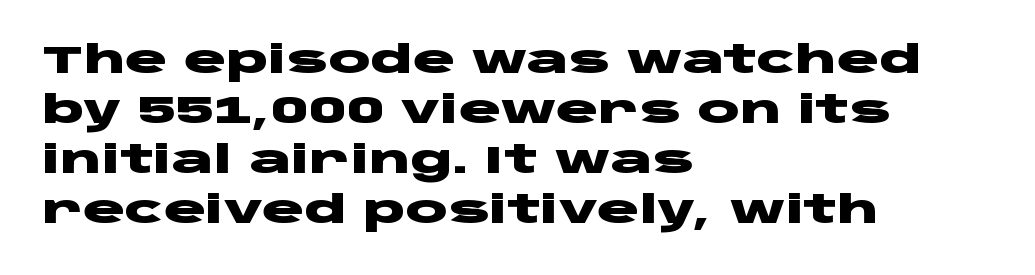
The image shows 39 px heavy, wide sans-serif type, upright; set left-aligned, normal line spacing (1.28x), normal letter spacing, not underlined; low stroke contrast and a large x-height.
